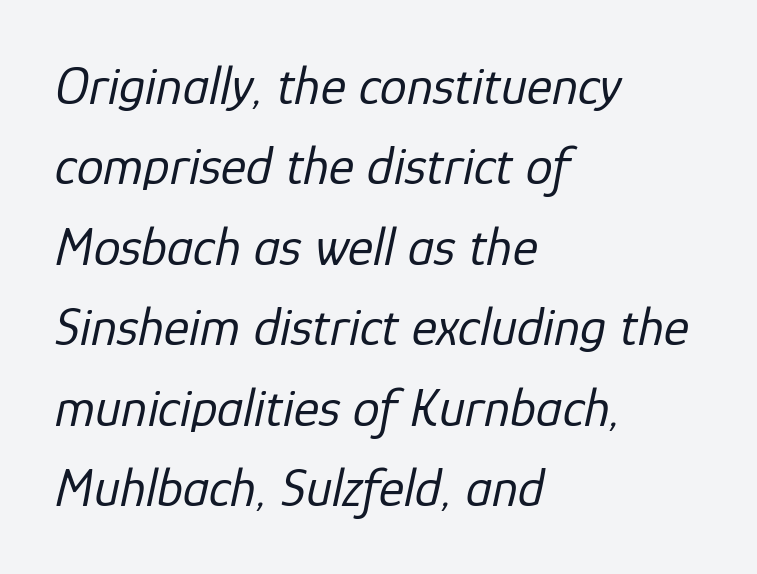
The string is rendered with underlining switched off. The lines sit at an ordinary, default distance from one another. Inter-character spacing is left at the font's built-in metrics. Stroke thickness stays within the range of a standard reading face or lighter.
